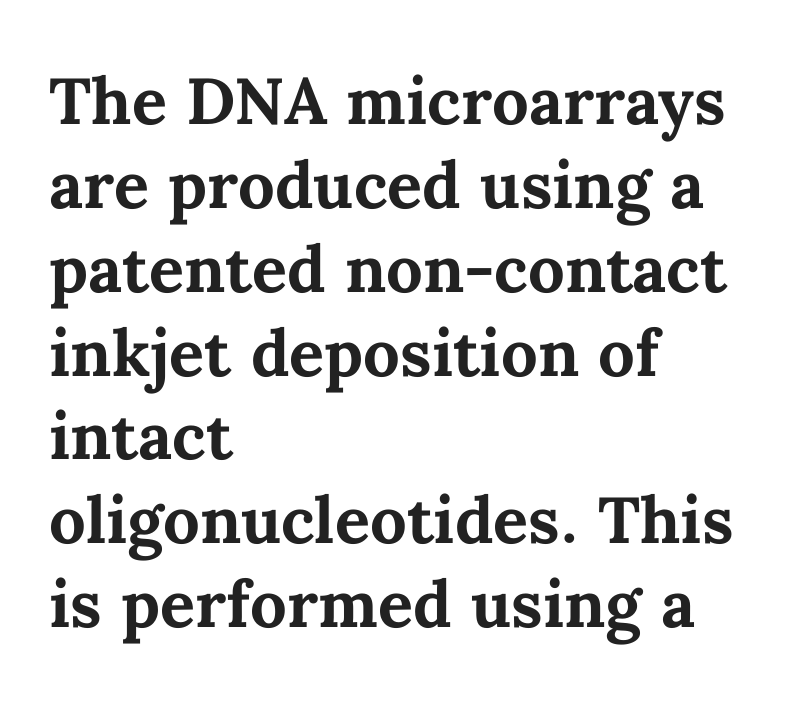
The image shows 65 px bold type, upright; set left-aligned, normal line spacing (1.29x), normal letter spacing, not underlined; medium stroke contrast and a medium x-height.
